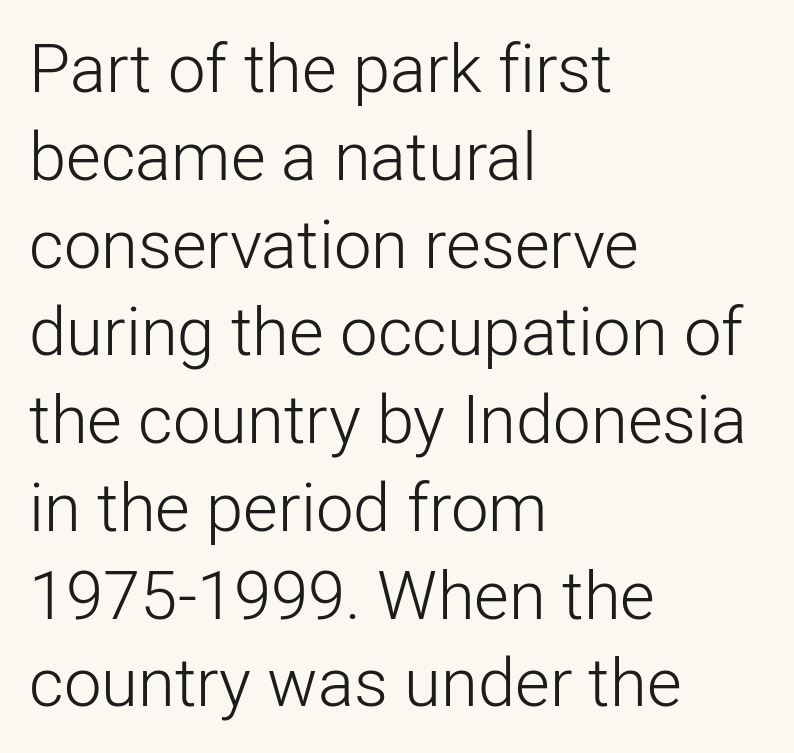
Q: Is the text bold? A: No.
Q: Is the text italic (slanted)? A: No, it is upright.
Q: Is the typeface a serif or a sans-serif typeface? A: Sans-serif.
Q: Is the text underlined? A: No.
Q: How is the paragraph aligned? A: Left-aligned.
Q: Is the spacing between letters normal or unusually wide? A: Normal.
Q: Is the spacing between lines tight, normal or loose? A: Normal.
Q: Width (condensed, normal, or wide)? A: Normal.
Q: Stroke contrast? A: Low.
Q: x-height? A: Medium.
Q: Monospaced? A: No.
